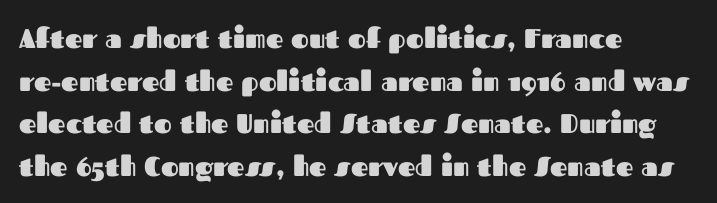
Q: Is the text bold? A: Yes.
Q: Is the text italic (slanted)? A: No, it is upright.
Q: Is the text underlined? A: No.
Q: How is the paragraph aligned? A: Left-aligned.
Q: Is the spacing between letters normal or unusually wide? A: Normal.
Q: Is the spacing between lines tight, normal or loose? A: Normal.
